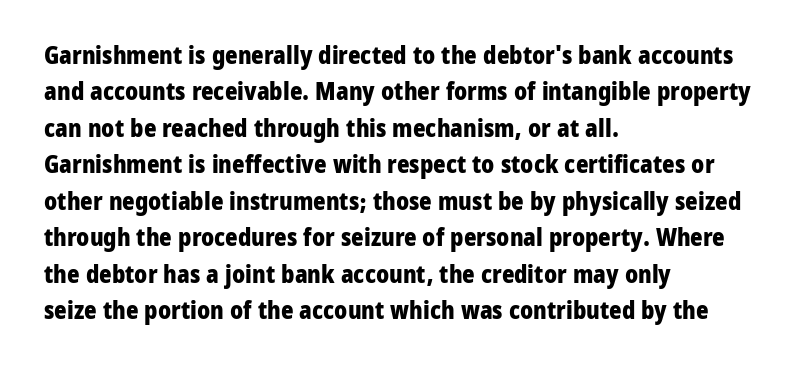
The designer left line spacing at the default. The horizontal fit of the characters is conventional and even. The specimen reads as upright at a glance. The passage shown is not underscored anywhere. The letters are bold, with thick, heavy strokes.
